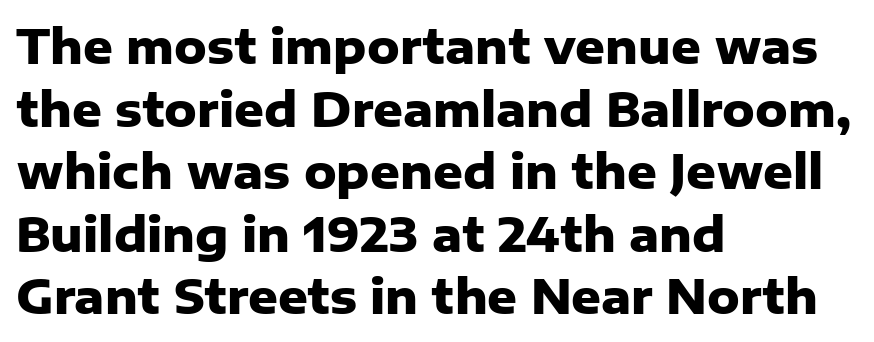
The image shows 46 px heavy sans-serif type, upright; set left-aligned, normal line spacing (1.36x), normal letter spacing, not underlined; low stroke contrast and a medium x-height.
